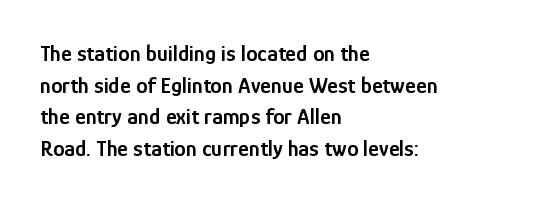
Q: Is the text bold? A: Semi-bold.
Q: Is the text italic (slanted)? A: No, it is upright.
Q: Is the text underlined? A: No.
Q: How is the paragraph aligned? A: Left-aligned.
Q: Is the spacing between letters normal or unusually wide? A: Normal.
Q: Is the spacing between lines tight, normal or loose? A: Normal.
